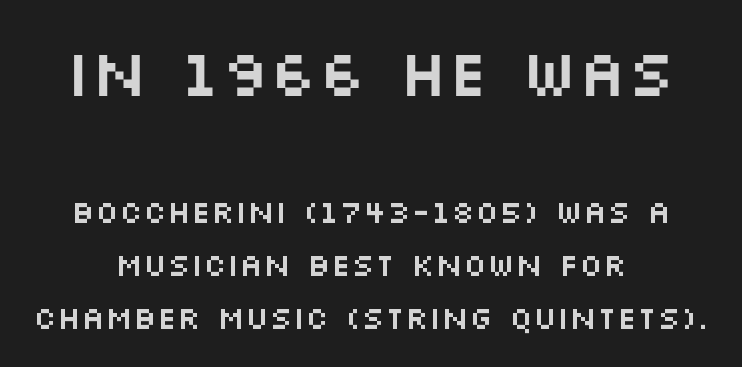
{"serif": "no", "italic": "no", "width": "wide", "stroke_contrast": "medium", "x_height": "large", "monospaced": "no", "underline": "no", "align": "center", "line_spacing": "normal", "line_spacing_ratio": 1.67, "letter_spacing": "normal", "letter_spacing_em": 0.0, "larger_block": "first", "size_ratio": 2.03, "glyph_px": 65}
